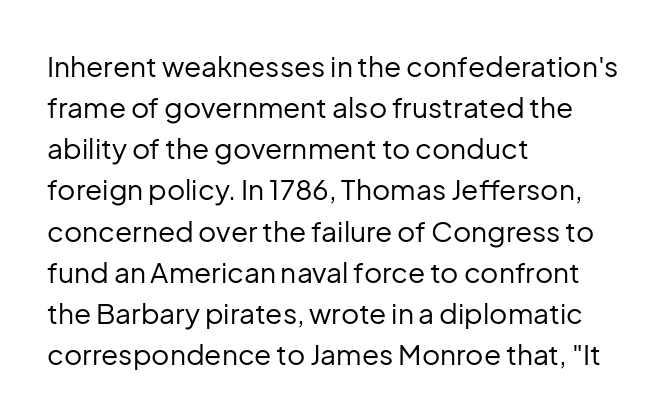
{"serif": "no", "italic": "no", "bold": "no", "weight": "regular", "width": "normal", "stroke_contrast": "low", "x_height": "medium", "monospaced": "no", "underline": "no", "align": "left", "line_spacing": "normal", "line_spacing_ratio": 1.47, "letter_spacing": "normal", "letter_spacing_em": 0.0, "glyph_px": 28}
